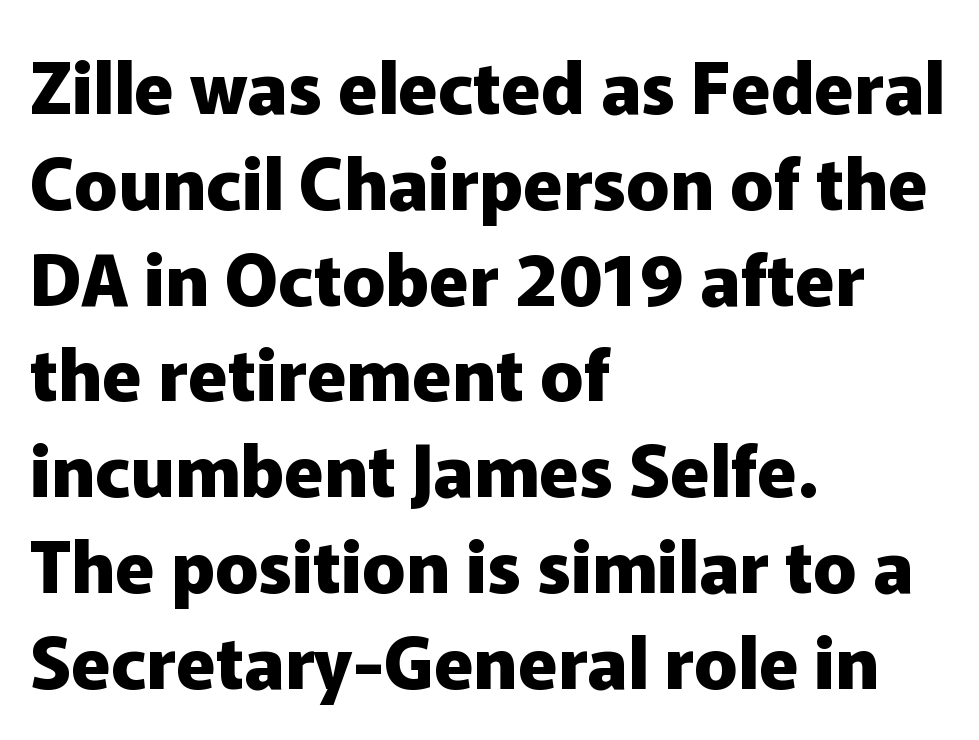
{"serif": "no", "italic": "no", "bold": "yes", "weight": "heavy", "width": "normal", "stroke_contrast": "low", "x_height": "medium", "monospaced": "no", "underline": "no", "align": "left", "line_spacing": "normal", "line_spacing_ratio": 1.33, "letter_spacing": "normal", "letter_spacing_em": 0.0, "glyph_px": 72}
